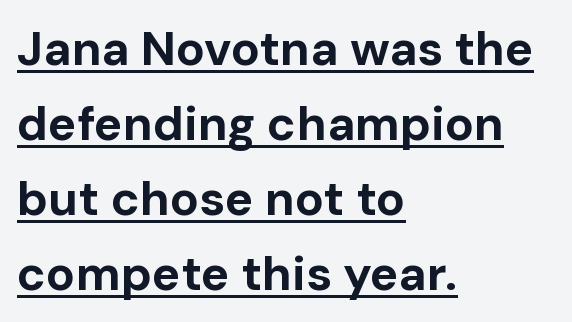
{"serif": "no", "italic": "no", "bold": "yes", "weight": "bold", "width": "normal", "stroke_contrast": "low", "x_height": "medium", "monospaced": "no", "underline": "yes", "align": "left", "line_spacing": "normal", "line_spacing_ratio": 1.56, "letter_spacing": "normal", "letter_spacing_em": 0.0, "glyph_px": 48}
